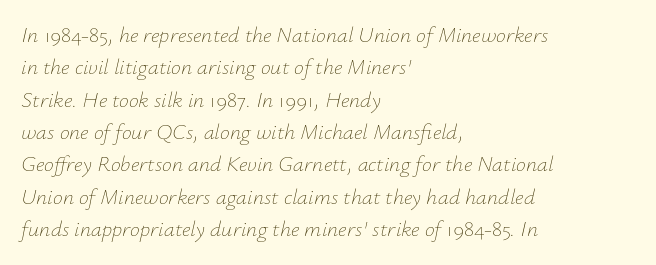
The image shows 22 px text type, italic (leaning right); set left-aligned, normal line spacing (1.47x), normal letter spacing, not underlined.
